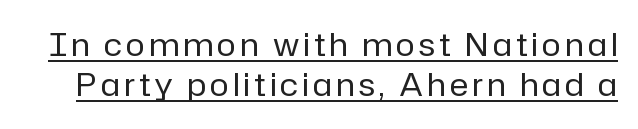
This sample has the flowing, uneven cadence of proportional lettering. It's the straight-up-and-down kind of type. The specimen includes a rule beneath the text block's lines. This is sans-serif lettering, the kind often seen on screens and signage.
